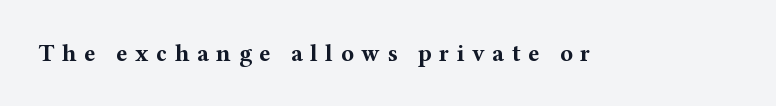
Nobody drew a line under any word here. Weight check: bold — yes, fully. A typesetter would mark this as roman, not italic. The horizontal fit of the characters is loose and conspicuously gappy.
